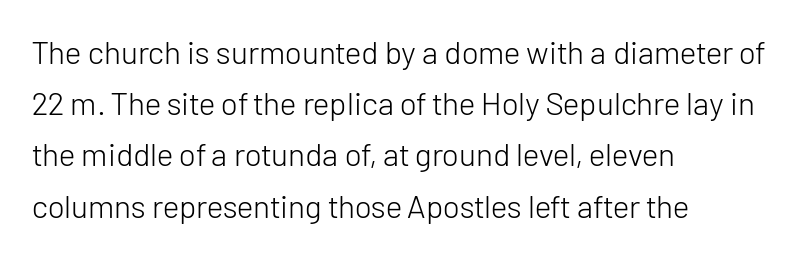
{"serif": "no", "italic": "no", "bold": "no", "weight": "light", "width": "normal", "stroke_contrast": "low", "x_height": "medium", "monospaced": "no", "underline": "no", "align": "left", "line_spacing": "normal", "line_spacing_ratio": 1.6, "letter_spacing": "normal", "letter_spacing_em": 0.0, "glyph_px": 32}
